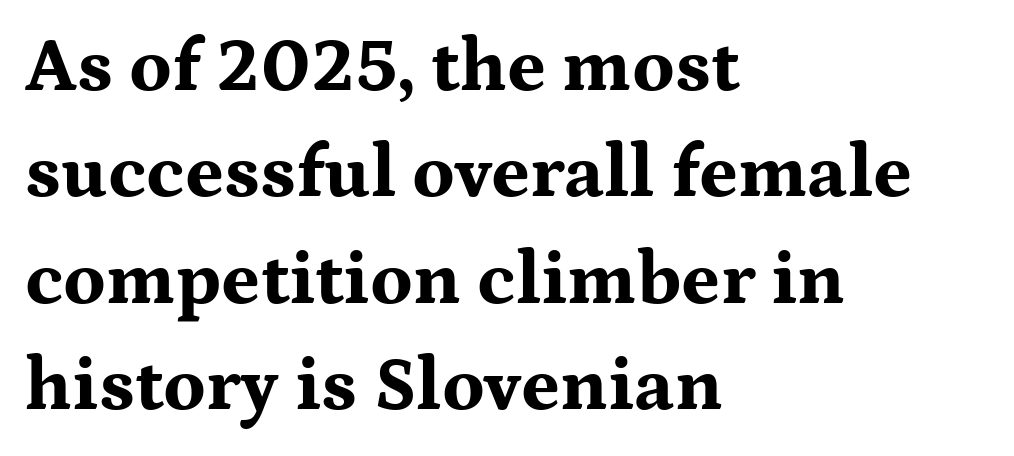
{"serif": "yes", "italic": "no", "bold": "yes", "weight": "bold", "width": "wide", "stroke_contrast": "medium", "x_height": "medium", "monospaced": "no", "underline": "no", "align": "left", "line_spacing": "normal", "line_spacing_ratio": 1.42, "letter_spacing": "normal", "letter_spacing_em": 0.0, "glyph_px": 75}
